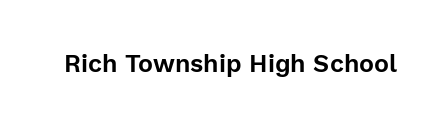
If you drew a line through each stem, it would be perfectly vertical. Characters follow at the spacing the type designer built in. The words here are not underlined.
